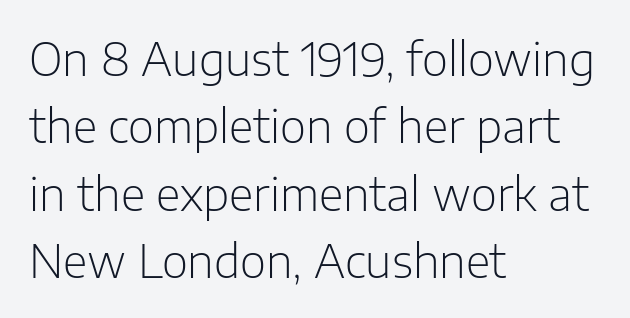
The letters advance in unequal steps, a hallmark of proportional type. If you measured baseline to baseline, you'd find a middling distance. Type style note: lacks serifs. Is the block centered? No — it sits flush against the left margin. How are the letters spaced? Ordinarily, with no added tracking.
